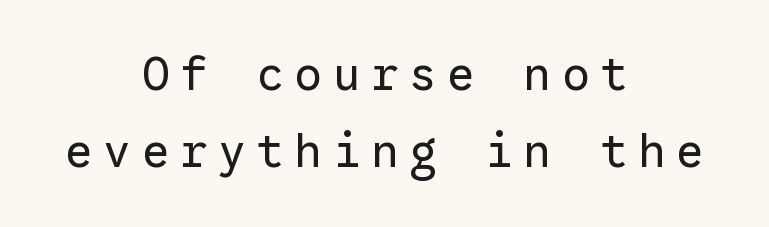
{"serif": "no", "italic": "no", "bold": "no", "weight": "regular", "width": "normal", "stroke_contrast": "low", "x_height": "medium", "monospaced": "yes", "underline": "no", "align": "center", "line_spacing": "normal", "line_spacing_ratio": 1.68, "letter_spacing": "wide", "letter_spacing_em": 0.23, "glyph_px": 46}
